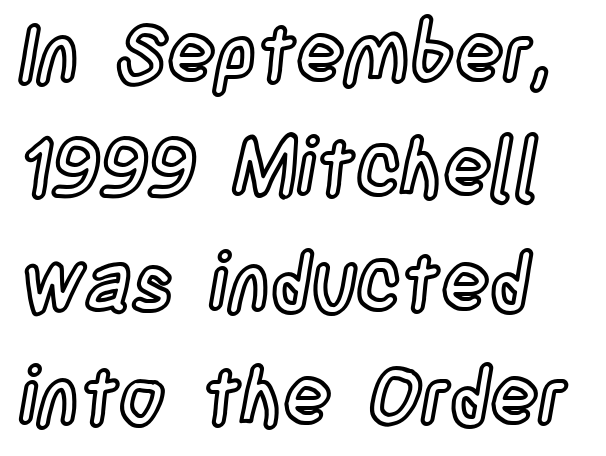
Compared with typical body copy, the letter spacing here is the same. This sample has the flowing, uneven cadence of proportional lettering. Evenly set lines give the paragraph a standard silhouette. All the whitespace from short lines collects on the right. The glyphs are unaccompanied by any horizontal stroke below them.
